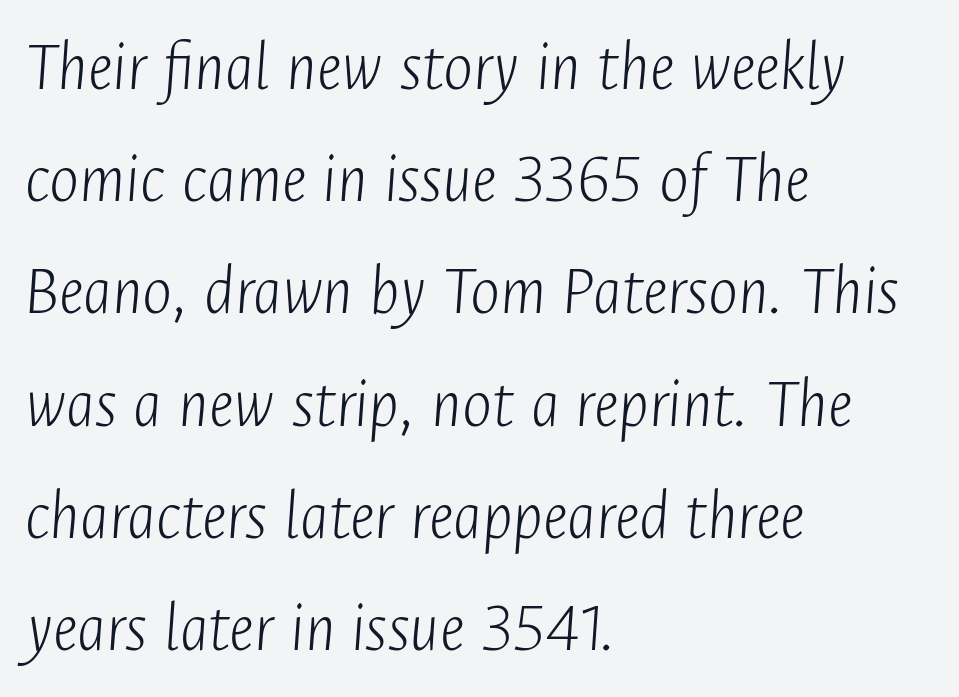
The image shows 71 px light, condensed type, italic (leaning right); set left-aligned, normal line spacing (1.58x), normal letter spacing, not underlined; low stroke contrast and a medium x-height.
